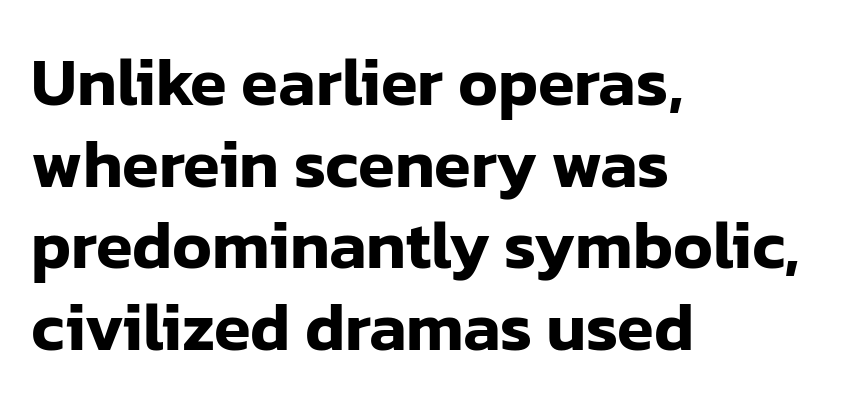
Each line starts at the same left margin while the right side varies. Short note: letters normally spaced. Vertical strokes here are truly vertical. Varying glyph widths throughout — classic text-font behaviour. Underline: absent.
